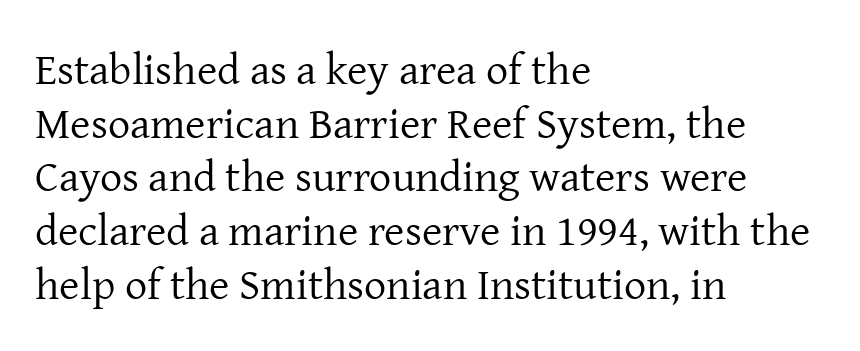
{"serif": "yes", "italic": "no", "bold": "no", "weight": "regular", "width": "normal", "stroke_contrast": "low", "x_height": "medium", "monospaced": "no", "underline": "no", "align": "left", "line_spacing_ratio": 1.22, "letter_spacing": "normal", "letter_spacing_em": 0.0, "glyph_px": 44}
